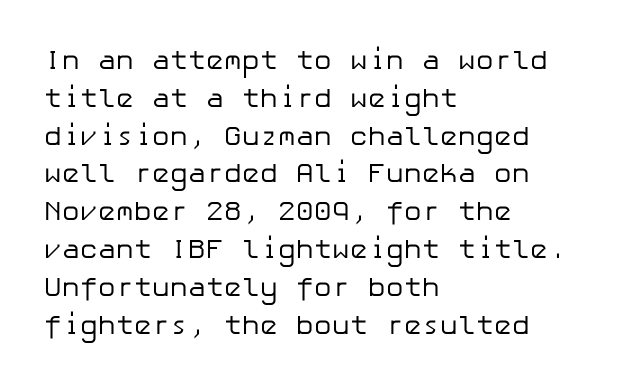
{"italic": "no", "bold": "no", "underline": "no", "align": "left", "line_spacing": "normal", "line_spacing_ratio": 1.4, "letter_spacing": "normal", "letter_spacing_em": 0.0, "glyph_px": 27}
